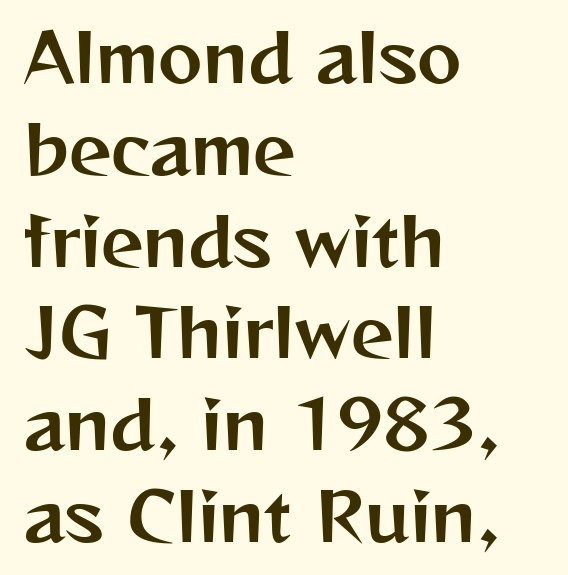
This sample uses plain, unmodified letter spacing. Are there feet on the stems? There aren't — it's a sans. The lines are quadded left. A typesetter would call this proportional, since set widths differ per character. Italic: no, the glyphs are upright roman. The rows are spaced the way most documents space them.
